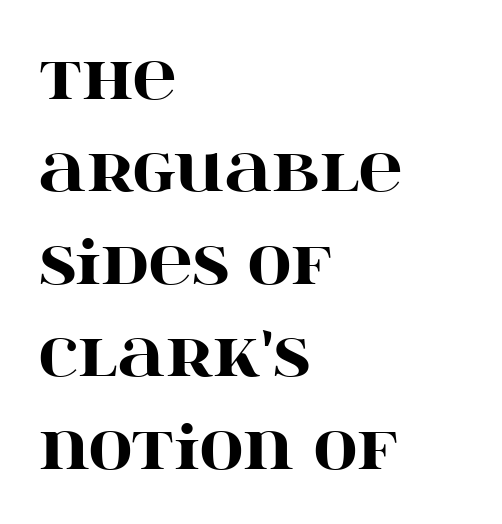
Q: Is the text bold? A: Yes.
Q: Is the text italic (slanted)? A: No, it is upright.
Q: Is the typeface a serif or a sans-serif typeface? A: Serif.
Q: Is the text underlined? A: No.
Q: How is the paragraph aligned? A: Left-aligned.
Q: Is the spacing between letters normal or unusually wide? A: Normal.
Q: Is the spacing between lines tight, normal or loose? A: Normal.
Q: Width (condensed, normal, or wide)? A: Wide.
Q: Stroke contrast? A: High.
Q: x-height? A: Large.
Q: Monospaced? A: No.
